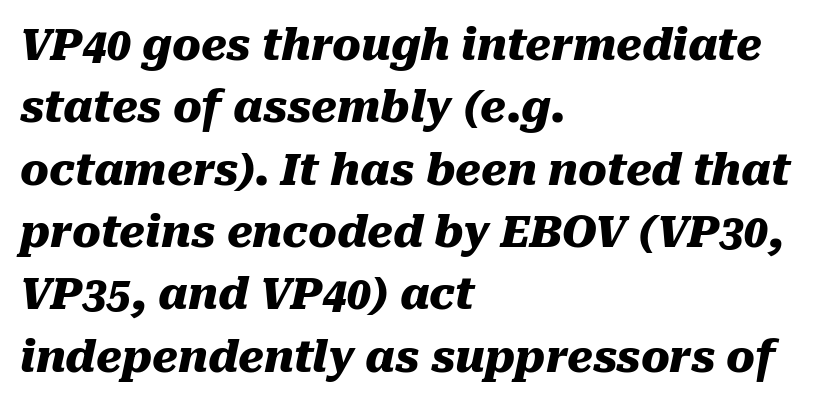
{"italic": "yes", "lean": "right", "slant_degrees": 10, "bold": "yes", "weight": "heavy", "width": "normal", "stroke_contrast": "medium", "x_height": "medium", "monospaced": "no", "underline": "no", "align": "left", "line_spacing": "normal", "line_spacing_ratio": 1.45, "letter_spacing": "normal", "letter_spacing_em": 0.0, "glyph_px": 43}
